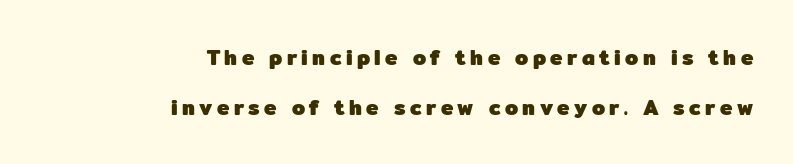
{"italic": "no", "bold": "yes", "underline": "no", "align": "right", "line_spacing": "loose", "line_spacing_ratio": 2.36, "letter_spacing": "wide", "letter_spacing_em": 0.21, "glyph_px": 21}
